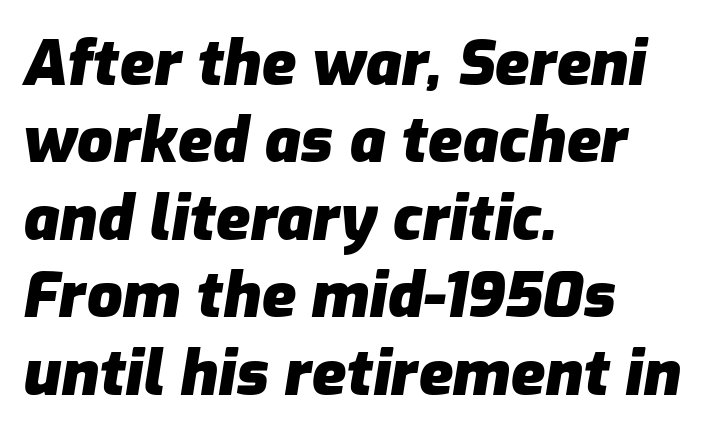
{"italic": "yes", "lean": "right", "slant_degrees": 9, "bold": "yes", "weight": "heavy", "width": "normal", "stroke_contrast": "low", "x_height": "medium", "monospaced": "no", "underline": "no", "align": "left", "line_spacing_ratio": 1.23, "letter_spacing": "normal", "letter_spacing_em": 0.0, "glyph_px": 63}
